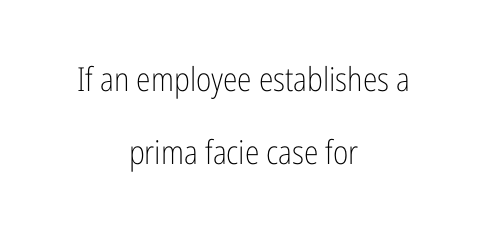
The image shows 33 px light, condensed sans-serif type, upright; set centered, loose line spacing (2.2x), normal letter spacing, not underlined; low stroke contrast and a medium x-height.
